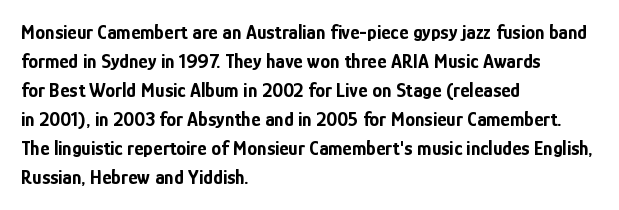
Q: Is the text bold? A: Yes.
Q: Is the text italic (slanted)? A: No, it is upright.
Q: Is the text underlined? A: No.
Q: How is the paragraph aligned? A: Left-aligned.
Q: Is the spacing between letters normal or unusually wide? A: Normal.
Q: Is the spacing between lines tight, normal or loose? A: Normal.
